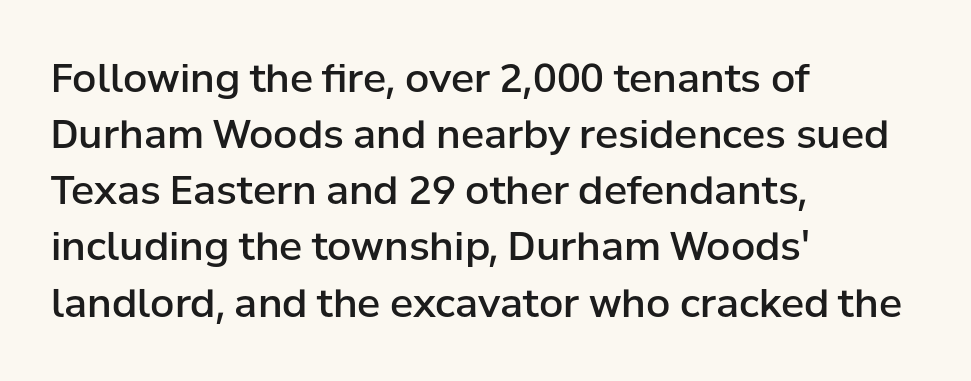
The image shows 39 px semibold sans-serif type, upright; set left-aligned, normal line spacing (1.44x), normal letter spacing, not underlined; low stroke contrast and a medium x-height.
